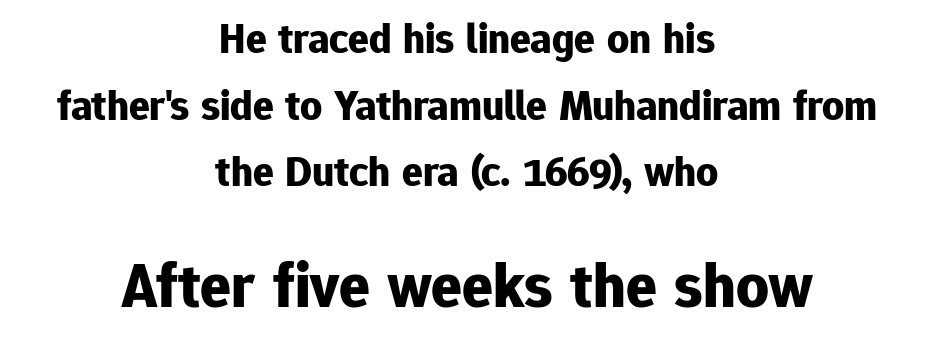
{"serif": "no", "italic": "no", "bold": "yes", "weight": "bold", "width": "normal", "stroke_contrast": "low", "x_height": "medium", "monospaced": "no", "underline": "no", "align": "center", "line_spacing": "normal", "line_spacing_ratio": 1.55, "letter_spacing": "normal", "letter_spacing_em": 0.0, "larger_block": "second", "size_ratio": 1.49, "glyph_px": 64}
